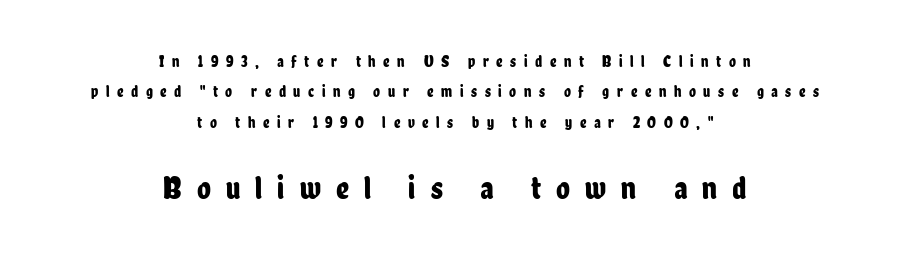
The image shows 32 px condensed sans-serif type, upright; set centered, loose line spacing (1.9x), unusually wide letter spacing (+0.47 em), not underlined; the second (bottom) block is 2.0x larger; low stroke contrast and a medium x-height.
